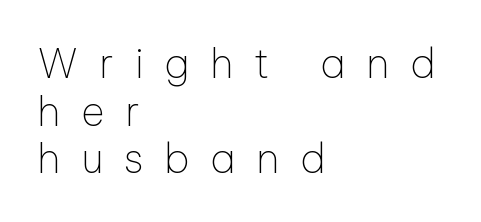
Examine the stroke ends and you'll find no serifs. Line starts are locked; line ends wander. The area under the type is left untouched. Here the glyphs are tracked loosely, breaking word shapes into spaced letters. Unlike italic type, these characters show no tilt at all. This is not heavy type; no bold has been used.
